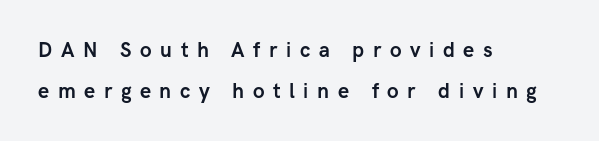
Horizontal bands of white between lines are thick stripes. Line beginnings align vertically; line endings do not. Bare-footed words on every line. Between one letter and the next there's a generous, obvious gap. How heavy is the stroke? Heavy — this is a bold. Designer's note — italics off, roman on.
